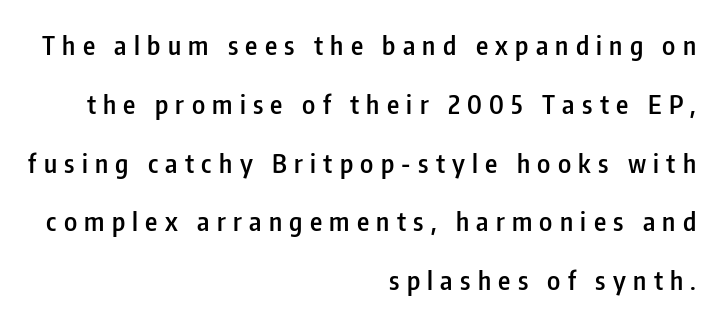
{"italic": "no", "bold": "semi", "underline": "no", "align": "right", "line_spacing": "loose", "line_spacing_ratio": 2.26, "letter_spacing": "wide", "letter_spacing_em": 0.28, "glyph_px": 26}
